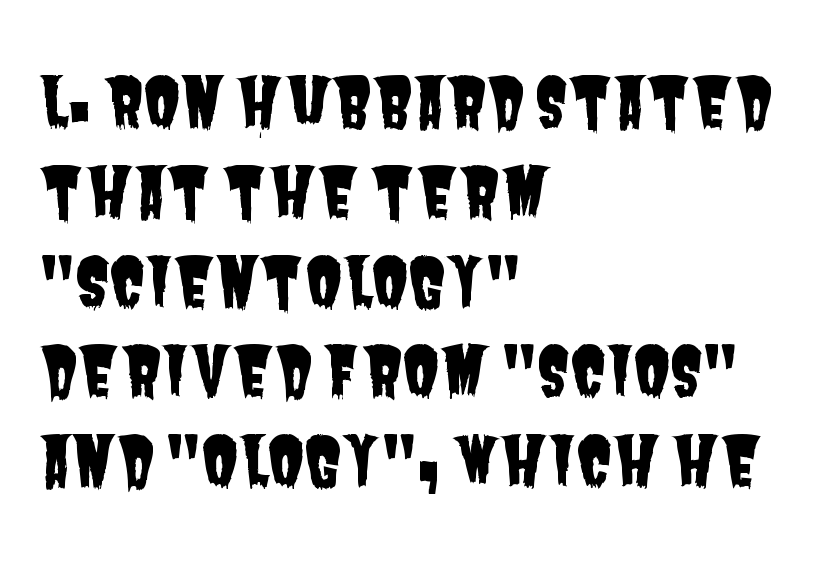
{"serif": "no", "width": "condensed", "stroke_contrast": "low", "x_height": "large", "monospaced": "no", "underline": "no", "align": "left", "line_spacing": "normal", "line_spacing_ratio": 1.34, "letter_spacing": "normal", "letter_spacing_em": 0.0, "glyph_px": 67}
